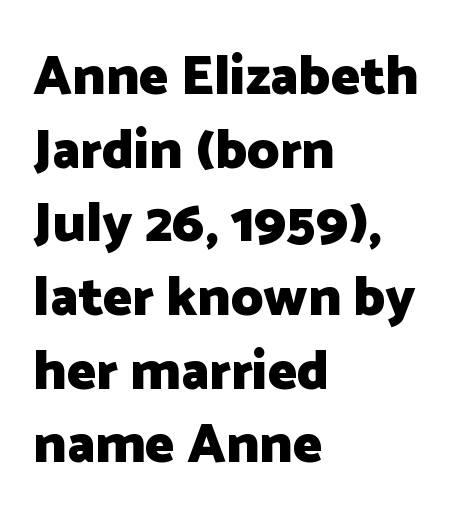
These lines keep a tight, regular rhythm from letter to letter. The strip under each line holds only bare page. If you measured baseline to baseline, you'd find a middling distance. I'd call this a sans setting — the letters go barefoot. The lettering stays uniformly vertical, giving the passage a roman look. Notice how the passage keeps a crisp vertical edge on the left only.
